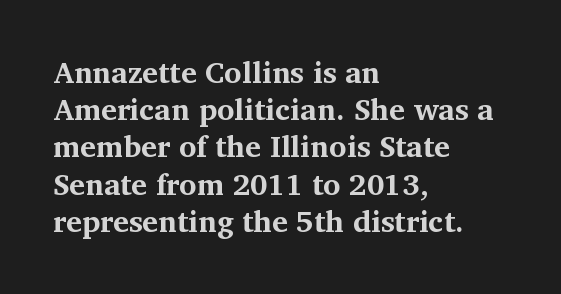
{"serif": "yes", "italic": "no", "bold": "yes", "weight": "bold", "width": "normal", "stroke_contrast": "medium", "x_height": "medium", "monospaced": "no", "underline": "no", "align": "left", "line_spacing_ratio": 1.24, "letter_spacing": "normal", "letter_spacing_em": 0.0, "glyph_px": 30}
